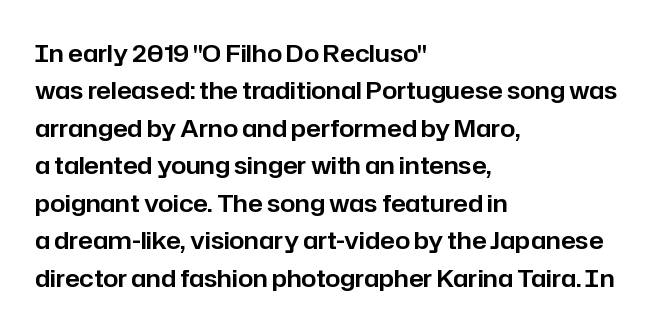
{"italic": "no", "underline": "no", "align": "left", "line_spacing": "normal", "line_spacing_ratio": 1.56, "letter_spacing": "normal", "letter_spacing_em": 0.0, "glyph_px": 24}
